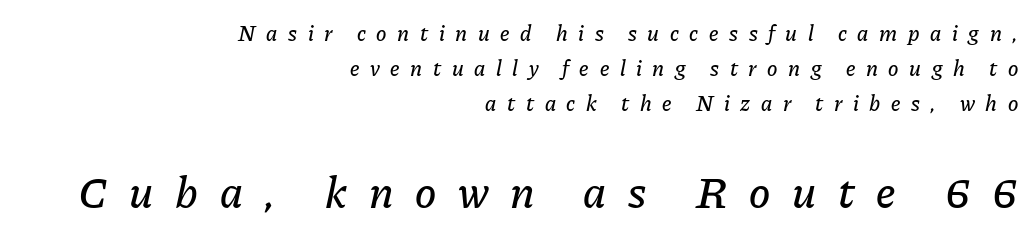
The image shows 45 px text type, italic (leaning right); set right-aligned, normal line spacing (1.6x), unusually wide letter spacing (+0.48 em), not underlined; the second (bottom) block is 2.05x larger; low stroke contrast and a medium x-height.
